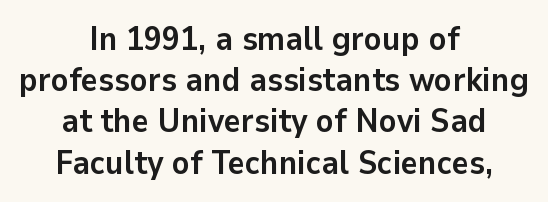
Q: Is the text bold? A: Yes.
Q: Is the text italic (slanted)? A: No, it is upright.
Q: Is the typeface a serif or a sans-serif typeface? A: Sans-serif.
Q: Is the text underlined? A: No.
Q: How is the paragraph aligned? A: Centered.
Q: Is the spacing between letters normal or unusually wide? A: Normal.
Q: Is the spacing between lines tight, normal or loose? A: Normal.
Q: Width (condensed, normal, or wide)? A: Normal.
Q: Stroke contrast? A: Low.
Q: x-height? A: Medium.
Q: Monospaced? A: No.
